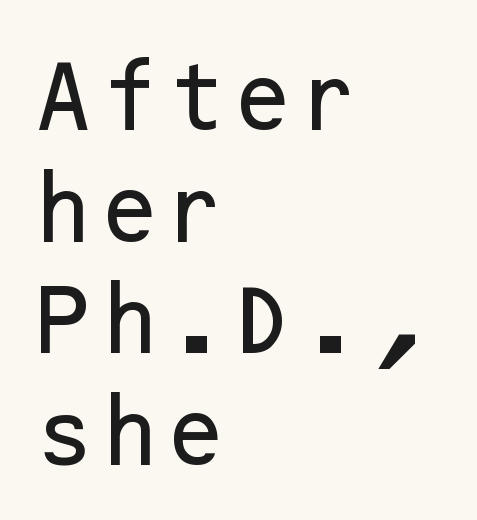
Stroke terminals: plain, sans-serif. Anything drawn beneath the words? Only blank space. Ordinary non-slanted type is in use. This rendering uses left alignment, leaving the right contour irregular. Vertical spacing — default.
